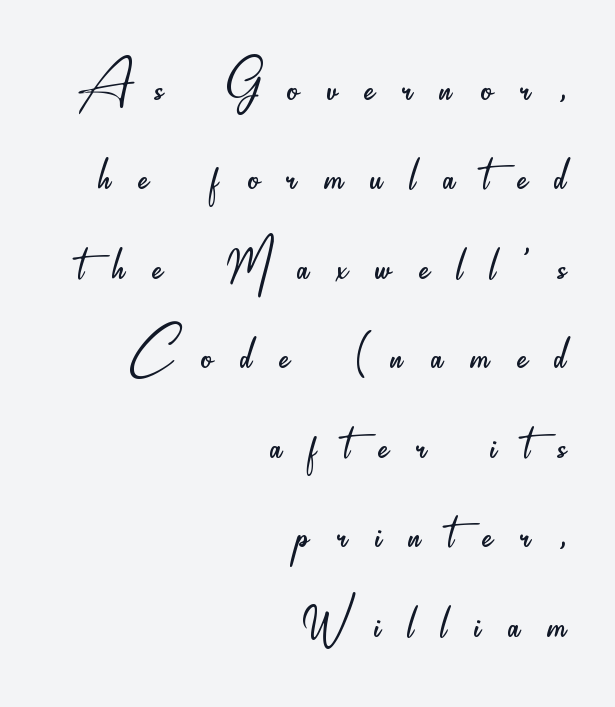
The image shows 71 px light, condensed sans-serif type; set right-aligned, normal line spacing (1.26x), unusually wide letter spacing (+0.39 em), not underlined; low stroke contrast and a small x-height.
